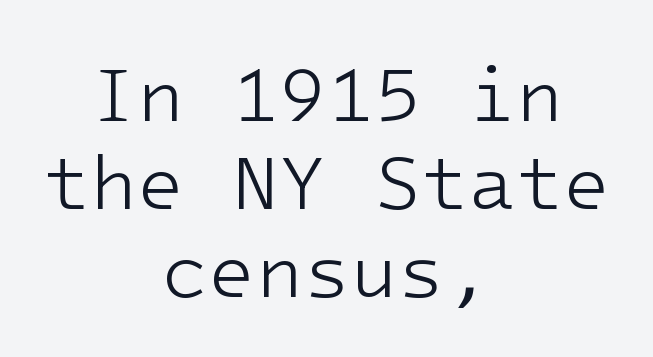
The image shows 77 px light sans-serif type, upright, monospaced; set centered, tight line spacing (1.14x), normal letter spacing, not underlined; low stroke contrast and a medium x-height.
